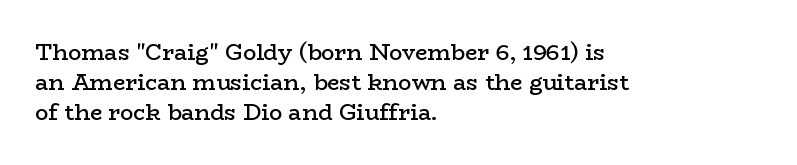
{"italic": "no", "bold": "semi", "underline": "no", "align": "left", "line_spacing": "normal", "line_spacing_ratio": 1.36, "letter_spacing": "normal", "letter_spacing_em": 0.0, "glyph_px": 22}
